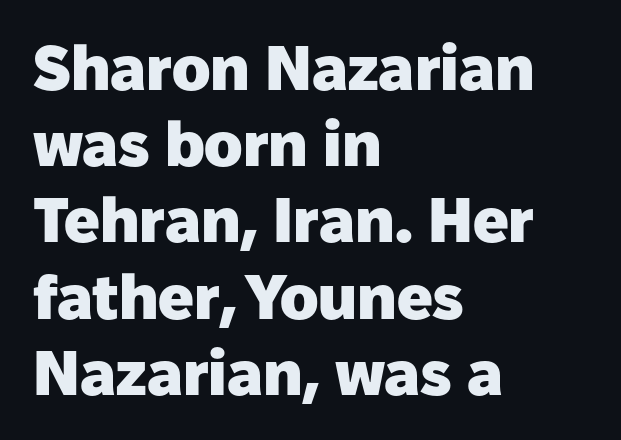
The rendering keeps characters at their native spacing. This rendering features lettering with no underline. The passage is arranged the way most books set body copy — flush left. These lines carry a lot of weight — the face is fully bold. Spacing verdict: proportional, widths tailored to each character. Does the type have serifs? No, each stem ends abruptly.
